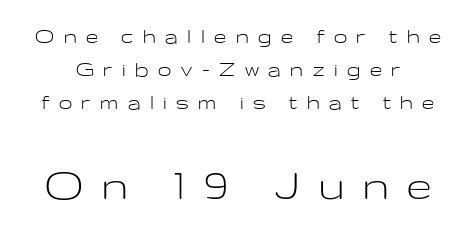
{"serif": "no", "italic": "no", "bold": "no", "weight": "light", "width": "wide", "stroke_contrast": "low", "x_height": "medium", "monospaced": "no", "underline": "no", "line_spacing": "normal", "line_spacing_ratio": 1.38, "letter_spacing": "wide", "letter_spacing_em": 0.4, "larger_block": "second", "size_ratio": 2.0, "glyph_px": 48}
